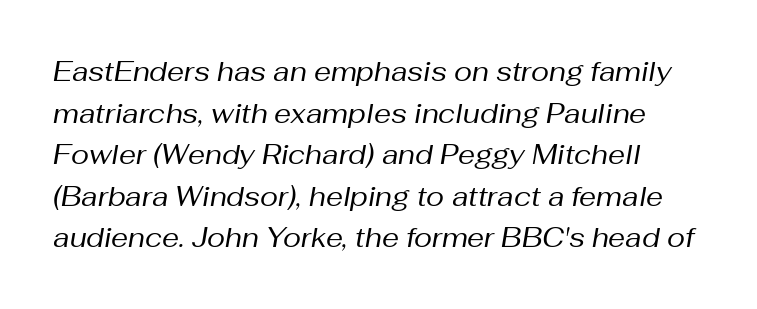
{"italic": "yes", "lean": "right", "slant_degrees": 10, "bold": "no", "underline": "no", "line_spacing": "normal", "line_spacing_ratio": 1.54, "letter_spacing": "normal", "letter_spacing_em": 0.0, "glyph_px": 27}
